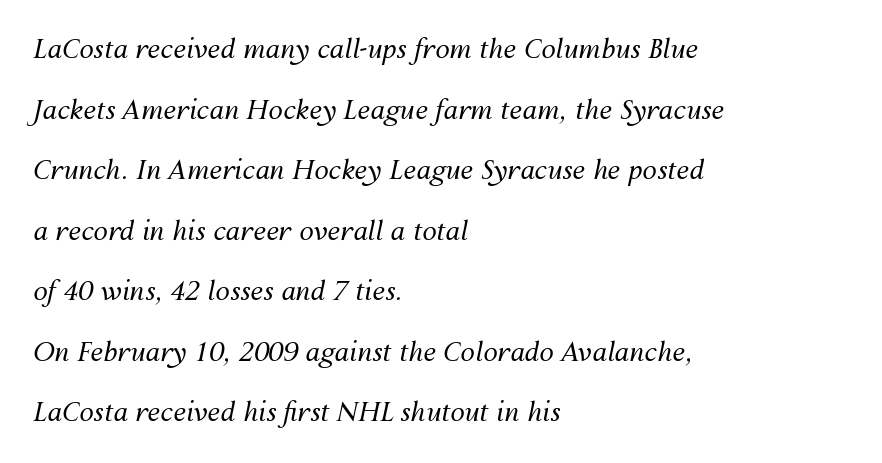
The image shows 26 px text type, italic (leaning right); set left-aligned, loose line spacing (2.33x), normal letter spacing, not underlined.
